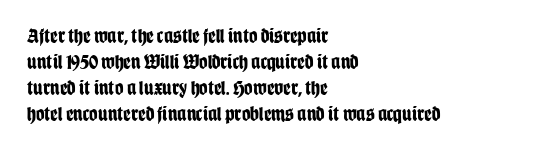
Q: Is the text bold? A: Yes.
Q: Is the text italic (slanted)? A: No, it is upright.
Q: Is the text underlined? A: No.
Q: How is the paragraph aligned? A: Left-aligned.
Q: Is the spacing between letters normal or unusually wide? A: Normal.
